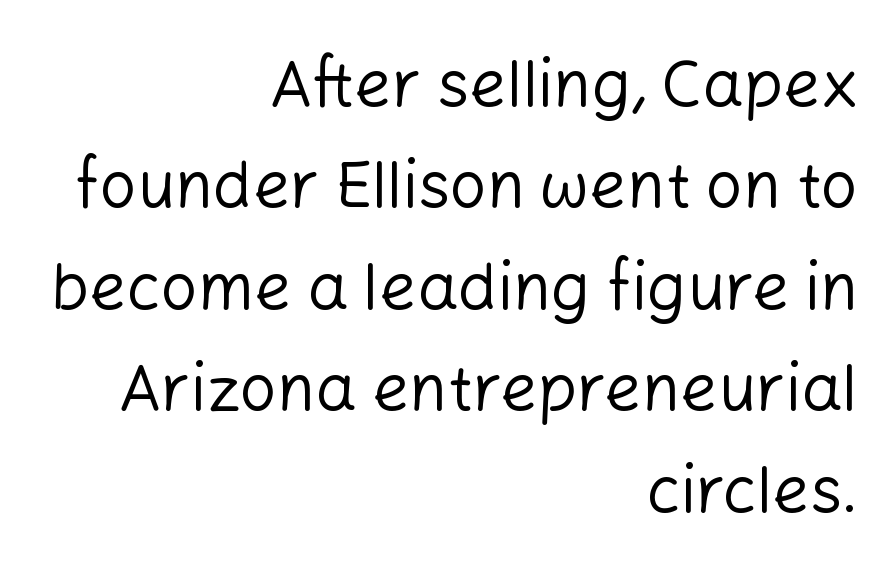
The image shows 65 px regular-weight sans-serif type, upright; set right-aligned, normal line spacing (1.56x), normal letter spacing, not underlined; low stroke contrast and a medium x-height.
